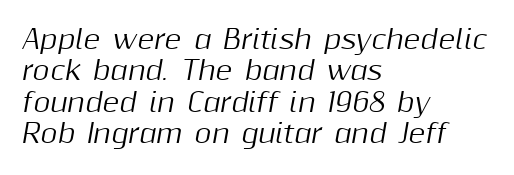
Q: Is the text italic (slanted)? A: Yes, it leans right by about 10 degrees.
Q: Is the text underlined? A: No.
Q: How is the paragraph aligned? A: Left-aligned.
Q: Is the spacing between letters normal or unusually wide? A: Normal.
